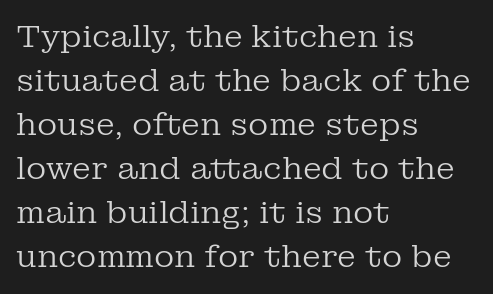
The image shows 31 px regular-weight serif type, upright; set left-aligned, normal line spacing (1.42x), normal letter spacing, not underlined; low stroke contrast and a medium x-height.
